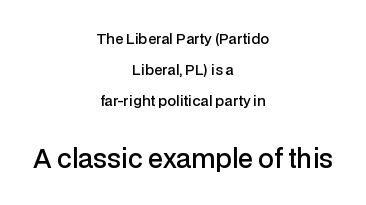
Summary of vertical rhythm: relaxed, with wide interline spacing. Only glyphs here, with clear space below each row. Look at the glyph heights: the lower group is clearly the bigger setting. Default kerning and tracking; the words read as compact shapes.
